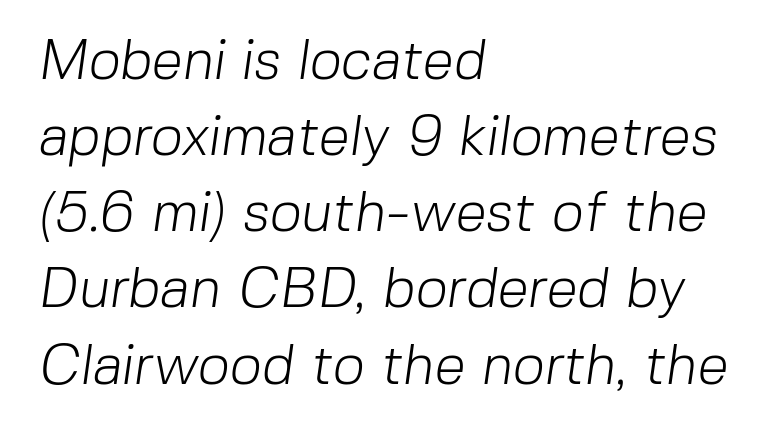
Q: Is the text bold? A: No.
Q: Is the typeface a serif or a sans-serif typeface? A: Sans-serif.
Q: Is the text underlined? A: No.
Q: How is the paragraph aligned? A: Left-aligned.
Q: Is the spacing between letters normal or unusually wide? A: Normal.
Q: Is the spacing between lines tight, normal or loose? A: Normal.
Q: Width (condensed, normal, or wide)? A: Normal.
Q: Stroke contrast? A: Low.
Q: x-height? A: Medium.
Q: Monospaced? A: No.
